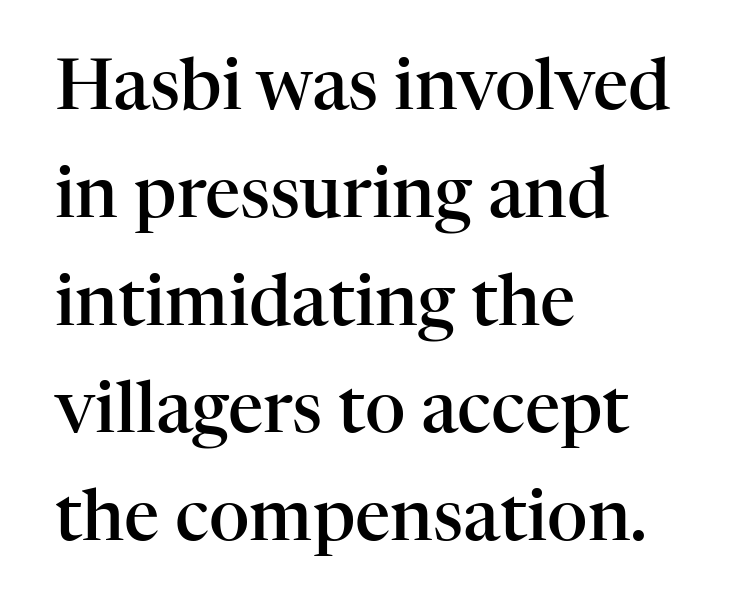
This rendering leaves character spacing at its baseline value. Rule under the text: the space is simply empty. A somewhat darkened texture: the type is semibold rather than bold. The letters stand straight up with perfectly vertical stems.
